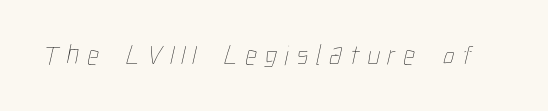
The letters are spread apart with noticeably loose tracking. Nobody drew a line under any word here. Character widths vary here, with narrow letters taking less room than wide ones. Stem width sits at or under what a default text font uses.
